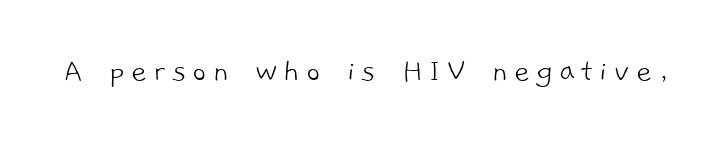
{"serif": "no", "bold": "no", "weight": "light", "width": "normal", "stroke_contrast": "low", "x_height": "medium", "monospaced": "no", "underline": "no", "glyph_px": 34}
